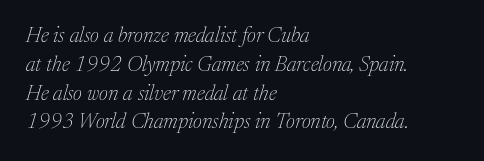
Q: Is the text bold? A: No.
Q: Is the text italic (slanted)? A: Yes, it leans right by about 17 degrees.
Q: Is the text underlined? A: No.
Q: How is the paragraph aligned? A: Left-aligned.
Q: Is the spacing between letters normal or unusually wide? A: Normal.
Q: Is the spacing between lines tight, normal or loose? A: Normal.
